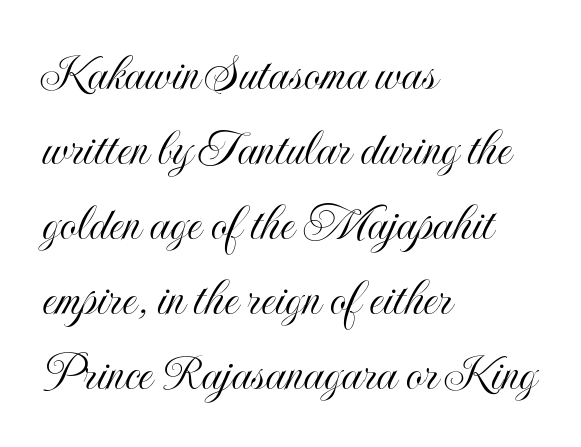
The image shows 54 px condensed type; set left-aligned, normal line spacing (1.39x), normal letter spacing, not underlined; a small x-height.
